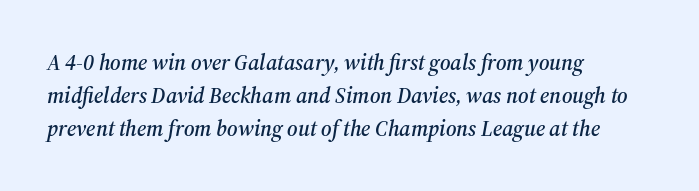
Q: Is the text italic (slanted)? A: Yes, it leans right by about 12 degrees.
Q: Is the text underlined? A: No.
Q: How is the paragraph aligned? A: Left-aligned.
Q: Is the spacing between letters normal or unusually wide? A: Normal.
Q: Is the spacing between lines tight, normal or loose? A: Normal.
